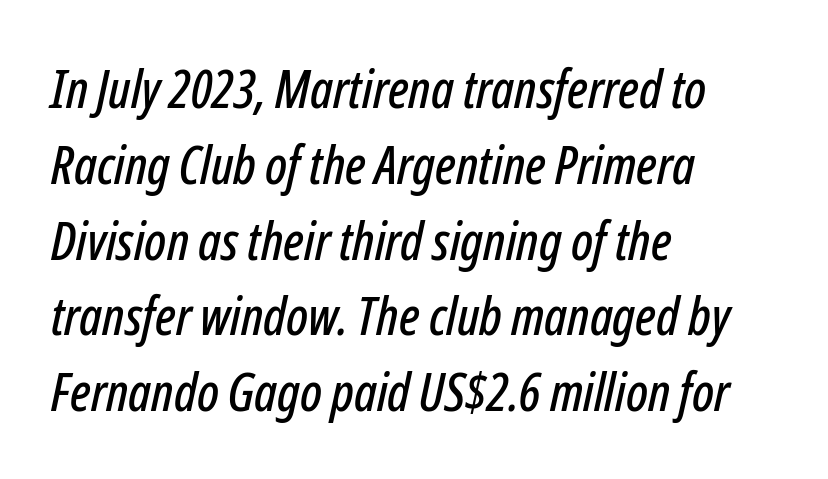
The image shows 53 px condensed type, italic (leaning right); set left-aligned, normal line spacing (1.43x), normal letter spacing, not underlined; low stroke contrast and a medium x-height.
